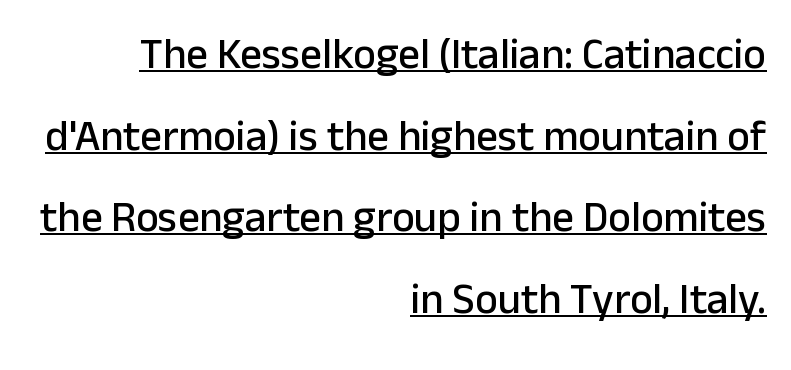
{"serif": "no", "italic": "no", "width": "normal", "stroke_contrast": "low", "x_height": "medium", "monospaced": "no", "underline": "yes", "align": "right", "line_spacing": "loose", "line_spacing_ratio": 1.9, "letter_spacing": "normal", "letter_spacing_em": 0.0, "glyph_px": 43}
